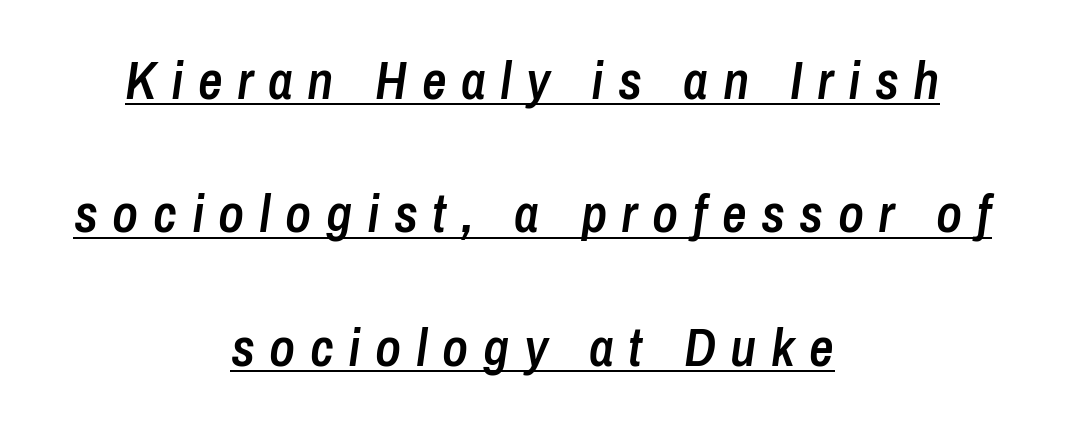
The image shows 54 px semibold, condensed type, italic (leaning right); set centered, loose line spacing (2.47x), unusually wide letter spacing (+0.27 em), underlined; low stroke contrast and a medium x-height.
